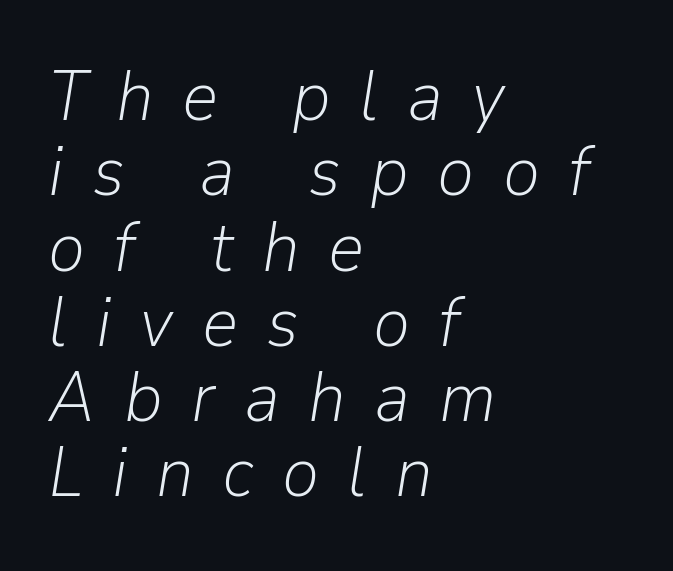
The image shows 71 px light type, italic (leaning right); set left-aligned, tight line spacing (1.06x), unusually wide letter spacing (+0.4 em), not underlined; low stroke contrast and a medium x-height.
